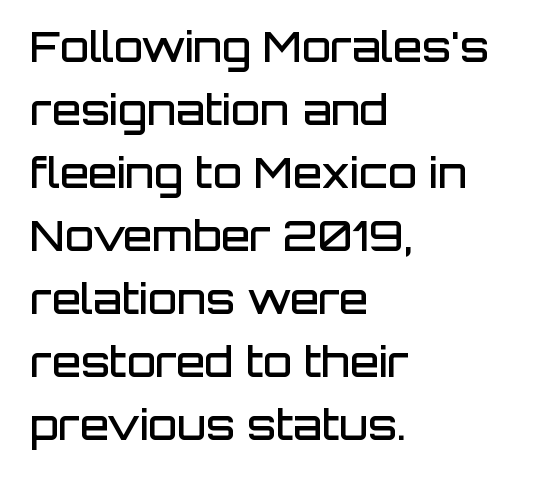
Q: Is the text bold? A: Semi-bold.
Q: Is the text italic (slanted)? A: No, it is upright.
Q: Is the typeface a serif or a sans-serif typeface? A: Sans-serif.
Q: Is the text underlined? A: No.
Q: How is the paragraph aligned? A: Left-aligned.
Q: Is the spacing between letters normal or unusually wide? A: Normal.
Q: Is the spacing between lines tight, normal or loose? A: Normal.
Q: Width (condensed, normal, or wide)? A: Normal.
Q: Stroke contrast? A: Low.
Q: x-height? A: Large.
Q: Monospaced? A: No.
